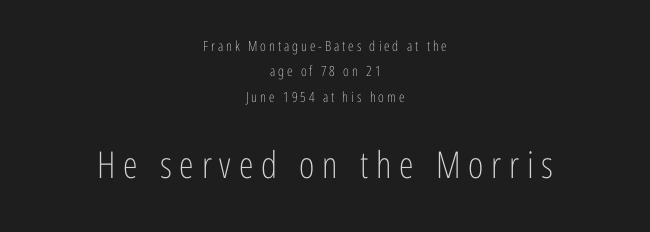
The rendering positions every line midway between the sides. The font family rendered here belongs to the sans-serif group. Looks like regular typesetting: each glyph gets only the width it needs. Check under the words: just untouched page. The passage shown is not bold in any degree. Is there any slant? The stems are plumb.
